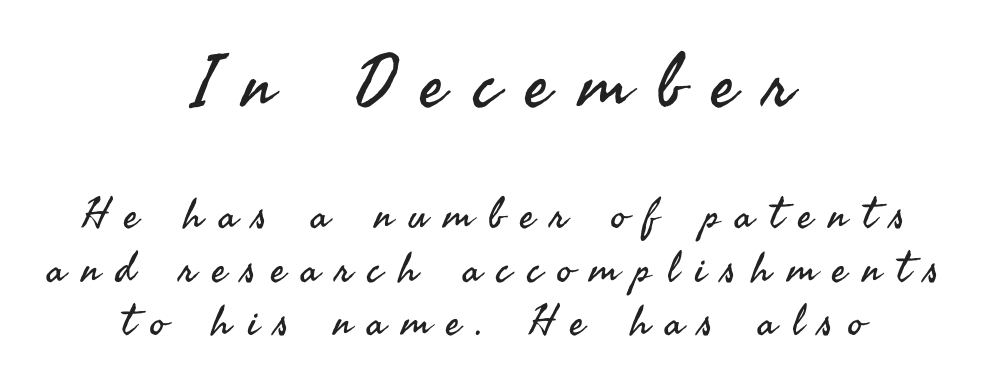
{"serif": "no", "bold": "no", "weight": "regular", "width": "normal", "stroke_contrast": "medium", "x_height": "small", "monospaced": "no", "underline": "no", "align": "center", "line_spacing": "normal", "line_spacing_ratio": 1.28, "letter_spacing": "wide", "letter_spacing_em": 0.39, "larger_block": "first", "size_ratio": 1.74, "glyph_px": 73}
